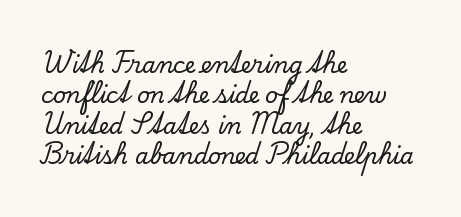
{"underline": "no", "align": "left", "line_spacing": "normal", "line_spacing_ratio": 1.38, "letter_spacing": "normal", "letter_spacing_em": 0.0, "glyph_px": 22}
